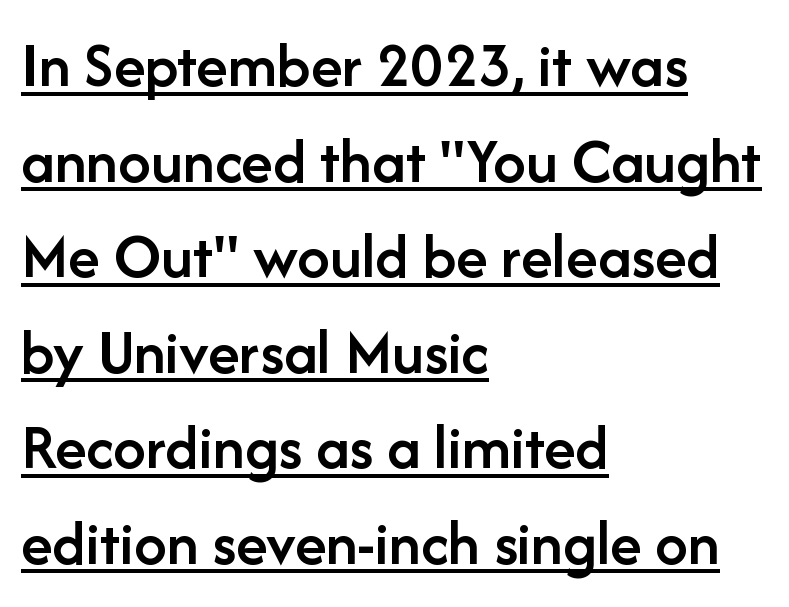
The image shows 65 px semibold sans-serif type, upright; set left-aligned, normal line spacing (1.47x), normal letter spacing, underlined; low stroke contrast and a medium x-height.
